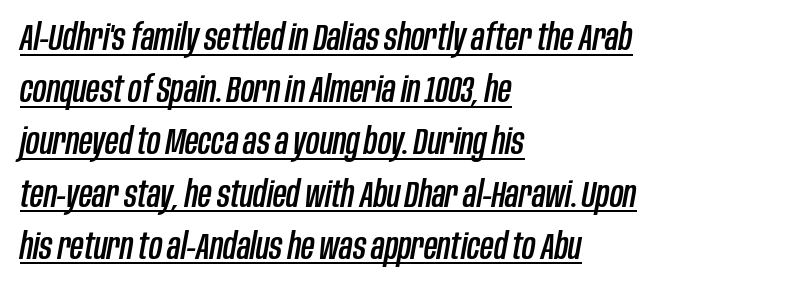
Q: Is the text italic (slanted)? A: Yes, it leans right by about 10 degrees.
Q: Is the text underlined? A: Yes.
Q: How is the paragraph aligned? A: Left-aligned.
Q: Is the spacing between letters normal or unusually wide? A: Normal.
Q: Is the spacing between lines tight, normal or loose? A: Normal.
Q: Width (condensed, normal, or wide)? A: Condensed.
Q: Stroke contrast? A: Low.
Q: x-height? A: Large.
Q: Monospaced? A: No.
